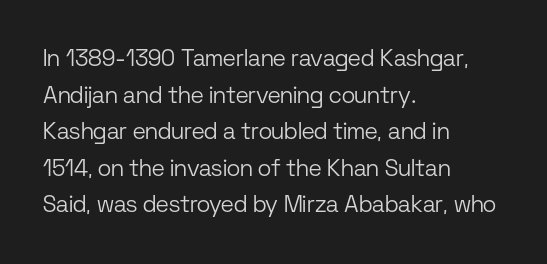
{"italic": "no", "bold": "no", "underline": "no", "align": "left", "line_spacing": "normal", "line_spacing_ratio": 1.59, "letter_spacing": "normal", "letter_spacing_em": 0.0, "glyph_px": 23}
